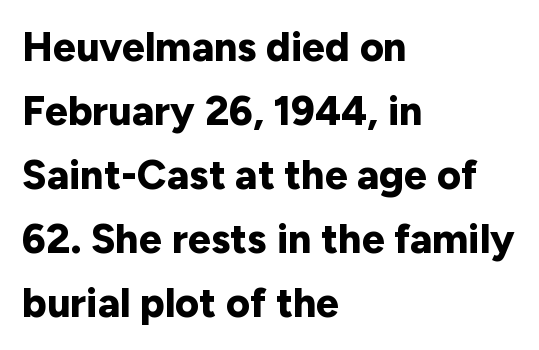
These lines are composed in type without serifs. Vertically, the passage feels balanced, rows spaced as you'd expect. In CSS terms this would be text-align: left. Words appear dense and cohesive because spacing is normal. Varying glyph widths throughout — classic text-font behaviour. Rendered with straight, roman letterforms.
